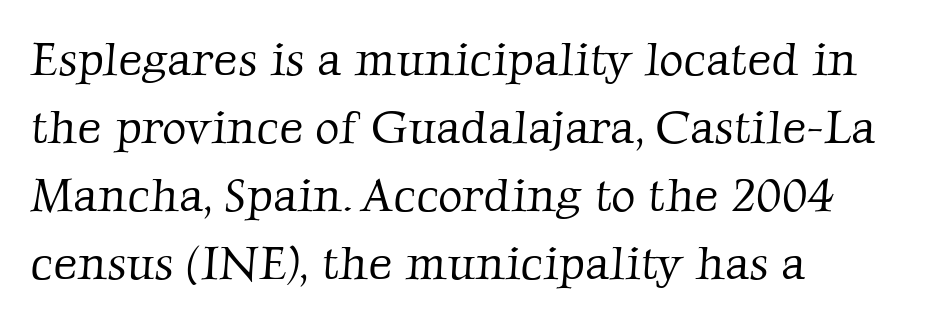
The typesetter chose a ragged-right arrangement here. Heaviness? Minimal to ordinary, like unemphasized prose. A serif font was chosen for this passage. This sample has the flowing, uneven cadence of proportional lettering.
